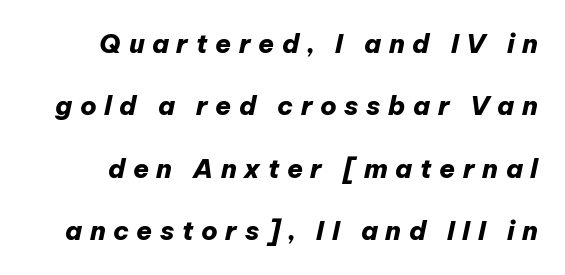
Notice the wide empty band between every row — that's loose leading. Caption: expanded tracking, letters set apart. The string is rendered with underlining switched off. Heft: maximum for text — a bold. Characters are canted at an angle relative to the baseline's perpendicular.
